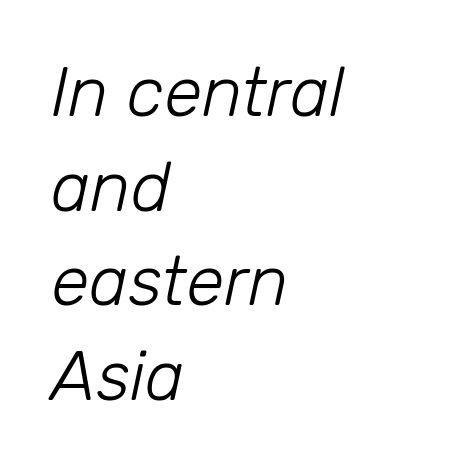
The letters look calm and open, with moderate or lighter stems. Here the glyphs are tracked normally, forming tight word shapes. The text carries the slant typical of an italic or oblique font. Notice how the passage keeps a crisp vertical edge on the left only.
